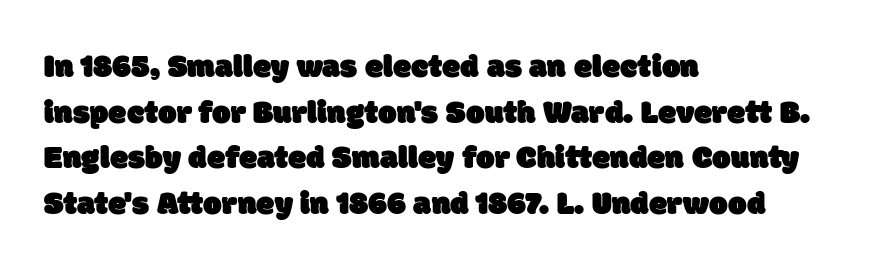
Q: Is the typeface a serif or a sans-serif typeface? A: Sans-serif.
Q: Is the text underlined? A: No.
Q: How is the paragraph aligned? A: Left-aligned.
Q: Is the spacing between letters normal or unusually wide? A: Normal.
Q: Is the spacing between lines tight, normal or loose? A: Normal.
Q: Width (condensed, normal, or wide)? A: Normal.
Q: Stroke contrast? A: Low.
Q: x-height? A: Large.
Q: Monospaced? A: No.
